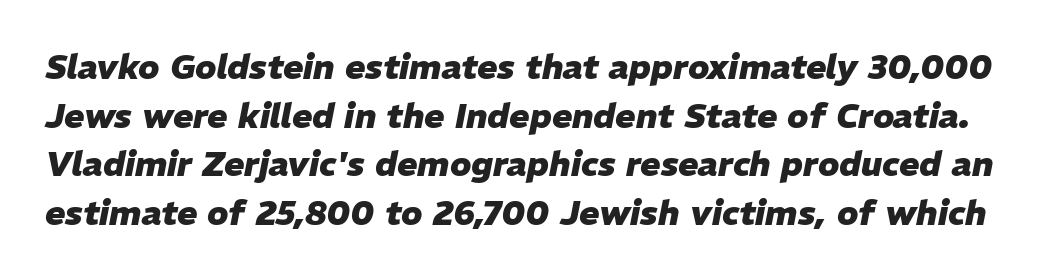
Q: Is the text bold? A: Yes.
Q: Is the text italic (slanted)? A: Yes, it leans right by about 11 degrees.
Q: Is the text underlined? A: No.
Q: Is the spacing between letters normal or unusually wide? A: Normal.
Q: Is the spacing between lines tight, normal or loose? A: Normal.
Q: Width (condensed, normal, or wide)? A: Normal.
Q: Stroke contrast? A: Low.
Q: x-height? A: Medium.
Q: Monospaced? A: No.
